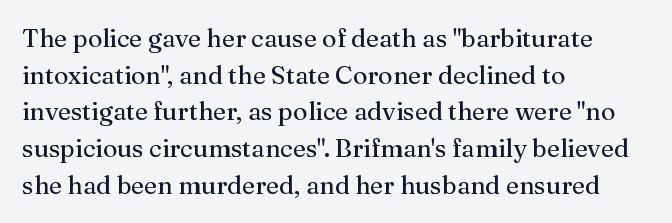
Q: Is the text bold? A: No.
Q: Is the text italic (slanted)? A: No, it is upright.
Q: Is the text underlined? A: No.
Q: How is the paragraph aligned? A: Left-aligned.
Q: Is the spacing between letters normal or unusually wide? A: Normal.
Q: Is the spacing between lines tight, normal or loose? A: Normal.
